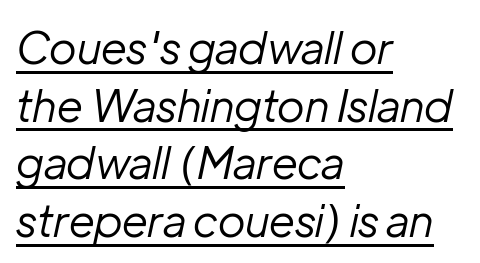
The image shows 44 px regular-weight type, italic (leaning right); set left-aligned, normal line spacing (1.31x), normal letter spacing, underlined; low stroke contrast and a medium x-height.
